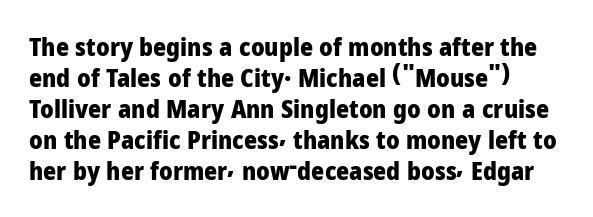
The zone under the glyphs is completely vacant. The glyphs have the mass of a bold cut. No italicization has been applied; the sample stays upright. How are the letters spaced? Ordinarily, with no added tracking.
